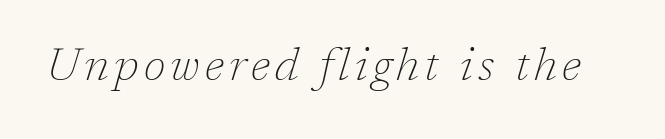
The image shows 46 px thin serif type, italic (leaning right); set not underlined; low stroke contrast and a medium x-height.
